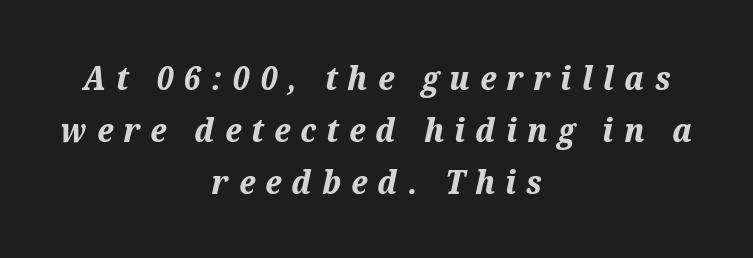
The text block is weighted toward neither margin, spreading evenly from the middle. Typesetter's note: full bold, strokes at maximum text heaviness. Spacing verdict: proportional, widths tailored to each character. The passage shown stacks its lines at a standard gap. Quick note: italic. The strip under each line holds only bare page.
